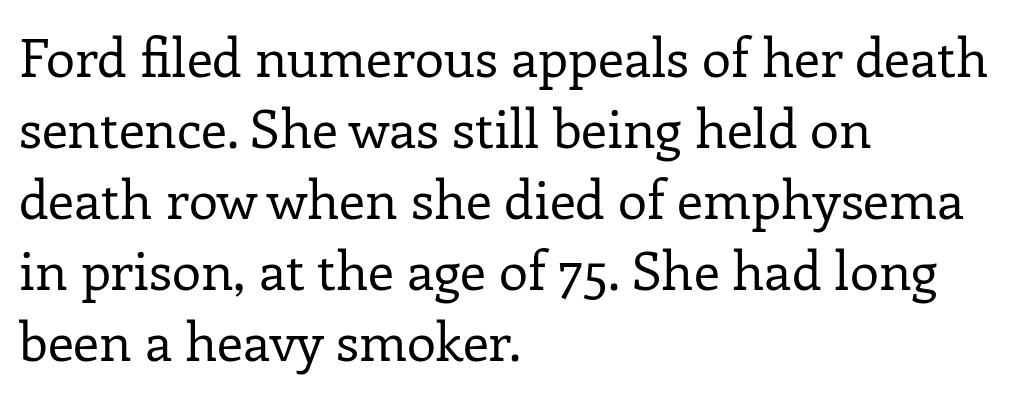
Each letter keeps its own natural width here, so spacing adapts to shape. Weight: in the light-to-regular range. The letters carry serifs — small finishing strokes at the ends of their stems. Nobody drew a line under any word here. Summary of vertical rhythm: regular, with standard interline spacing.
